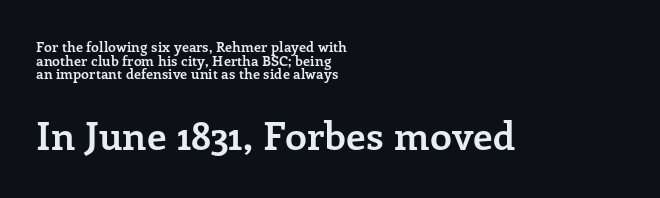
The image shows 39 px semibold serif type, upright; set left-aligned, tight line spacing (0.98x), normal letter spacing, not underlined; the second (bottom) block is 2.79x larger; low stroke contrast and a medium x-height.
